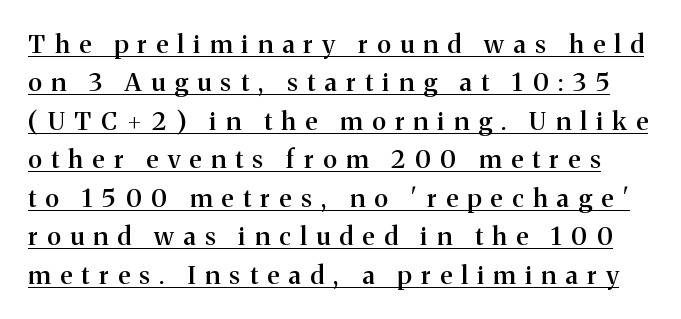
Q: Is the text bold? A: Semi-bold.
Q: Is the text italic (slanted)? A: No, it is upright.
Q: Is the text underlined? A: Yes.
Q: Is the spacing between letters normal or unusually wide? A: Unusually wide.
Q: Is the spacing between lines tight, normal or loose? A: Normal.
